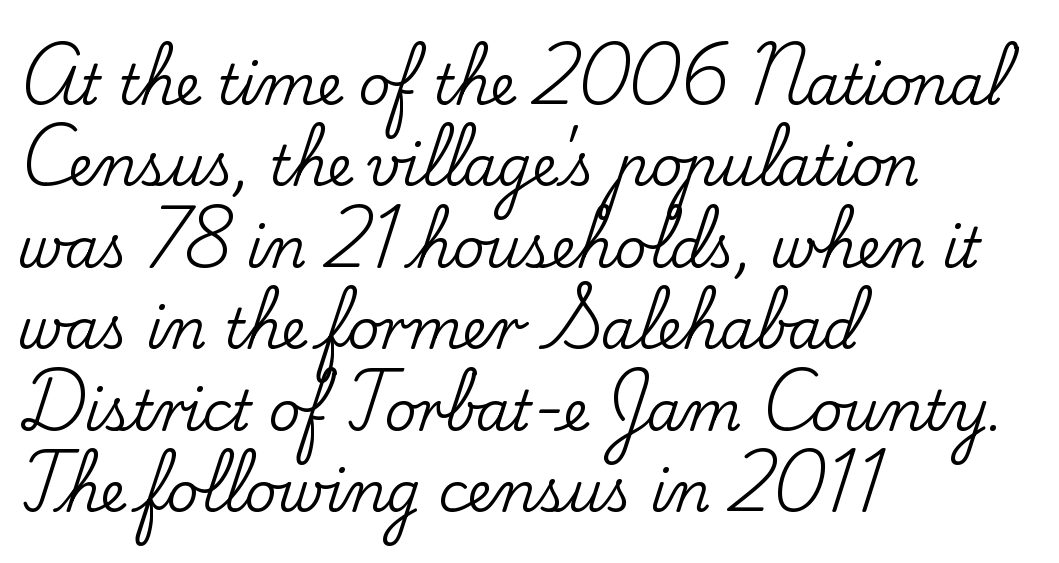
The image shows 55 px serif type; set left-aligned, normal line spacing (1.48x), normal letter spacing, not underlined; low stroke contrast and a small x-height.
